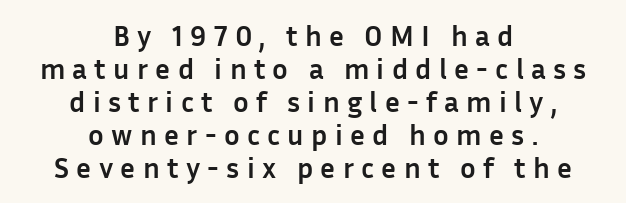
In CSS terms this would be text-align: center. Serif or sans? Sans — the stroke terminals are bare. Each letter keeps its own natural width here, so spacing adapts to shape. Chunky letters — that's bold for sure. The type is letterspaced generously, with wide tracking. Characters remain perfectly vertical along every line.
